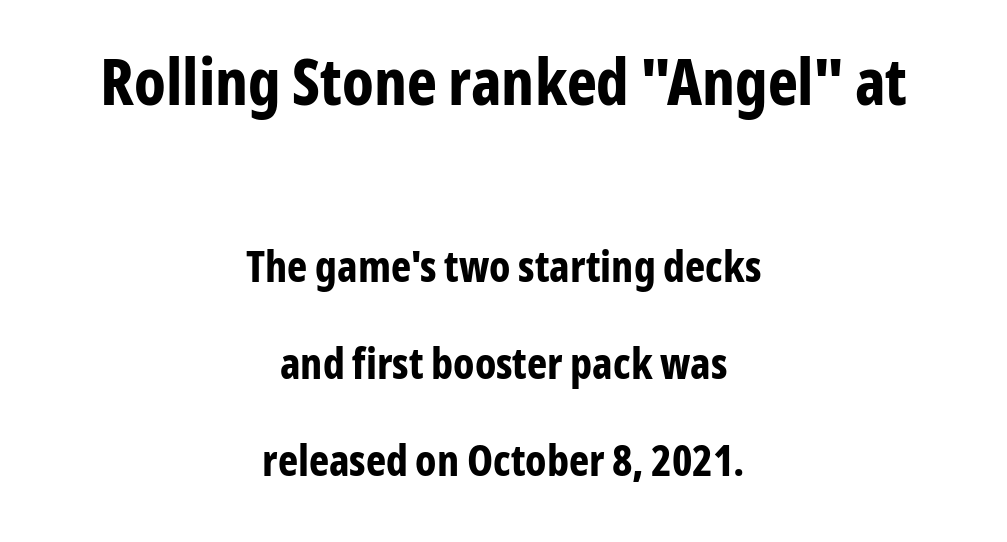
The passage shown has conventional tracking throughout. Unlike a traditional serif, this face leaves its strokes unadorned. Here the designer chose a conventional face with non-uniform glyph widths. These lines stand farther apart than default settings would place them.
